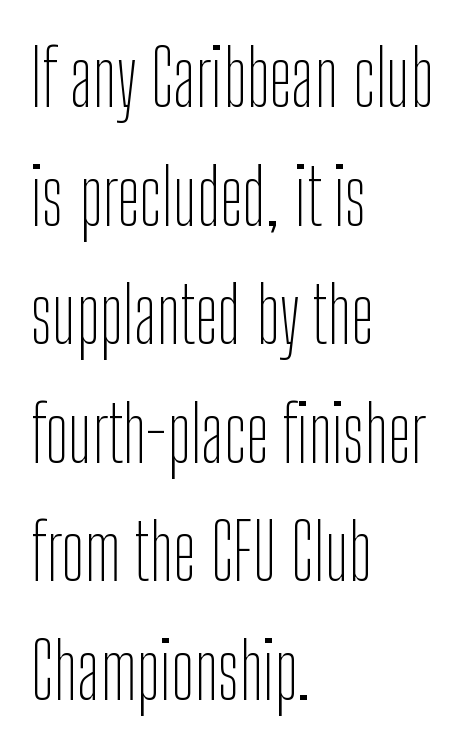
{"serif": "no", "italic": "no", "bold": "no", "weight": "thin", "width": "condensed", "stroke_contrast": "low", "x_height": "medium", "monospaced": "no", "underline": "no", "align": "left", "line_spacing": "normal", "line_spacing_ratio": 1.54, "letter_spacing": "normal", "letter_spacing_em": 0.0, "glyph_px": 77}
